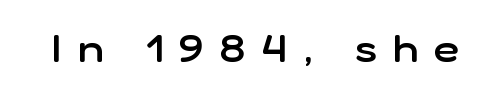
The image shows 39 px semibold sans-serif type, upright; set unusually wide letter spacing (+0.42 em), not underlined; low stroke contrast and a medium x-height.
